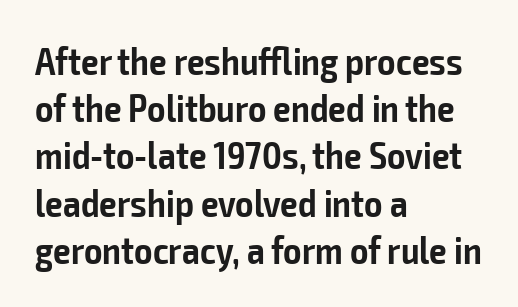
Q: Is the text bold? A: Semi-bold.
Q: Is the text italic (slanted)? A: No, it is upright.
Q: Is the typeface a serif or a sans-serif typeface? A: Sans-serif.
Q: Is the text underlined? A: No.
Q: How is the paragraph aligned? A: Left-aligned.
Q: Is the spacing between letters normal or unusually wide? A: Normal.
Q: Width (condensed, normal, or wide)? A: Condensed.
Q: Stroke contrast? A: Low.
Q: x-height? A: Medium.
Q: Monospaced? A: No.
